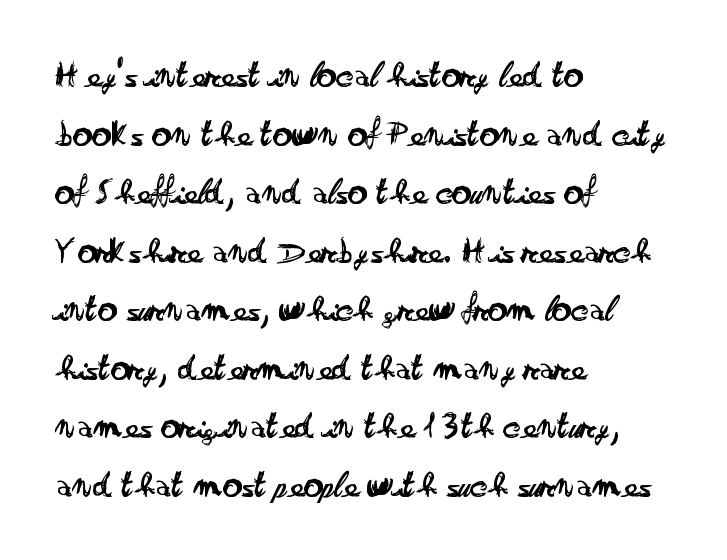
Q: Is the text bold? A: No.
Q: Is the text italic (slanted)? A: No, it is upright.
Q: Is the typeface a serif or a sans-serif typeface? A: Sans-serif.
Q: Is the text underlined? A: No.
Q: How is the paragraph aligned? A: Left-aligned.
Q: Is the spacing between letters normal or unusually wide? A: Normal.
Q: Is the spacing between lines tight, normal or loose? A: Normal.
Q: Width (condensed, normal, or wide)? A: Wide.
Q: Stroke contrast? A: Low.
Q: x-height? A: Small.
Q: Monospaced? A: No.
